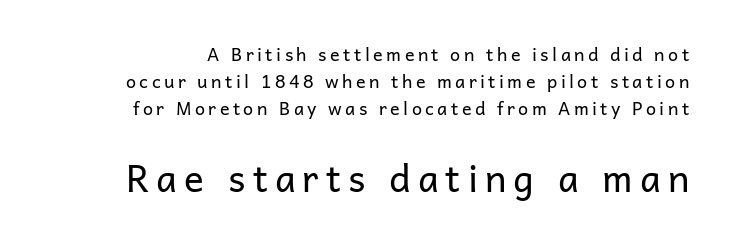
The weight tops out at a normal text grade. Notice how the stems are strictly vertical — no italics here. Successive baselines arrive at the customary interval. The more generous point size was reserved for the lower chunk. The passage shown is typed in a proportional face where columns would drift.
